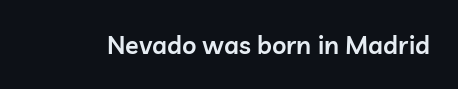
The letters stand upright; this is a roman face. Words appear dense and cohesive because spacing is normal. What weight is shown? A semibold, between regular and bold. The passage shown is not underscored anywhere.
